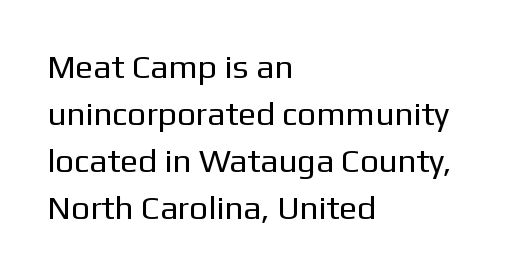
Q: Is the text bold? A: No.
Q: Is the text italic (slanted)? A: No, it is upright.
Q: Is the typeface a serif or a sans-serif typeface? A: Sans-serif.
Q: Is the text underlined? A: No.
Q: How is the paragraph aligned? A: Left-aligned.
Q: Is the spacing between letters normal or unusually wide? A: Normal.
Q: Is the spacing between lines tight, normal or loose? A: Normal.
Q: Width (condensed, normal, or wide)? A: Normal.
Q: Stroke contrast? A: Low.
Q: x-height? A: Medium.
Q: Monospaced? A: No.
